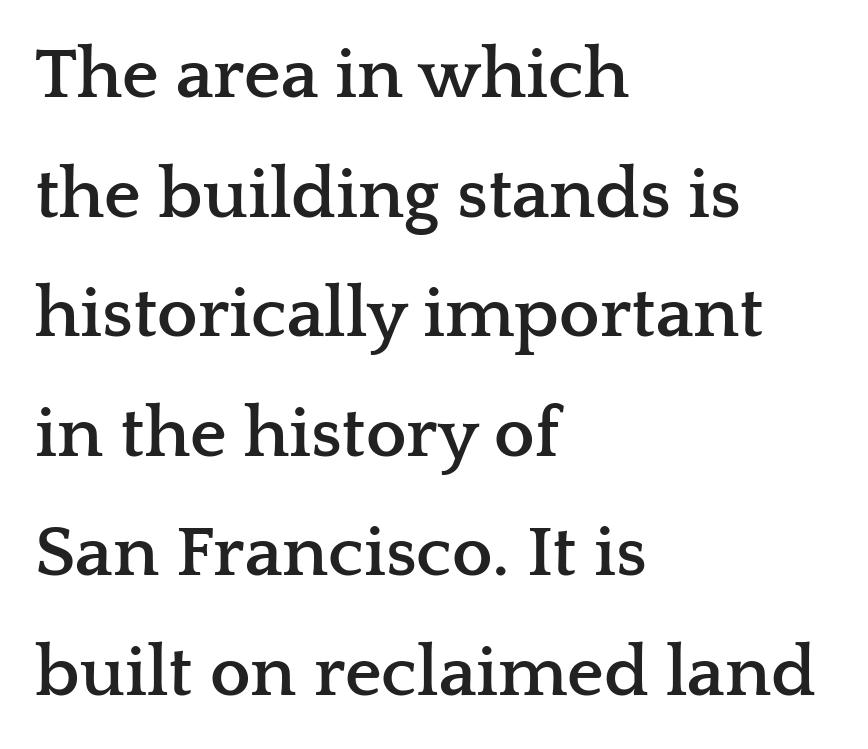
{"serif": "yes", "italic": "no", "bold": "yes", "weight": "semibold", "width": "wide", "stroke_contrast": "low", "x_height": "medium", "monospaced": "no", "underline": "no", "align": "left", "line_spacing": "normal", "line_spacing_ratio": 1.66, "letter_spacing": "normal", "letter_spacing_em": 0.0, "glyph_px": 72}
